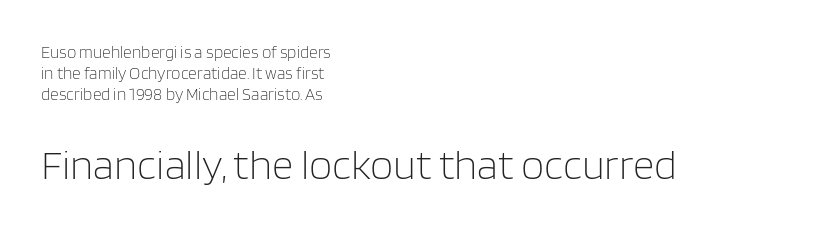
The image shows 42 px light sans-serif type, upright; set left-aligned, normal line spacing (1.25x), normal letter spacing, not underlined; the second (bottom) block is 2.47x larger; low stroke contrast and a large x-height.
